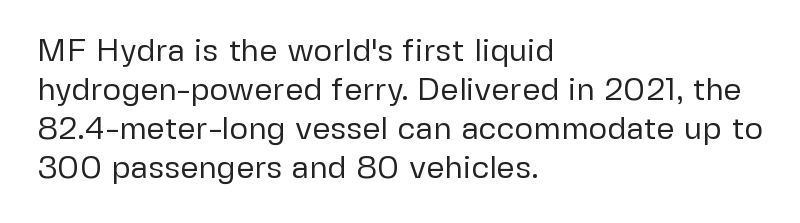
The lettering stays uniformly vertical, giving the passage a roman look. Observe the ordinary spacing: letters are neighbours, not strangers. The foot of each line stays bare and open. The passage is arranged the way most books set body copy — flush left. Stem width sits at or under what a default text font uses. Is this a fixed-width face? No — the glyphs have proportional, varying widths.
